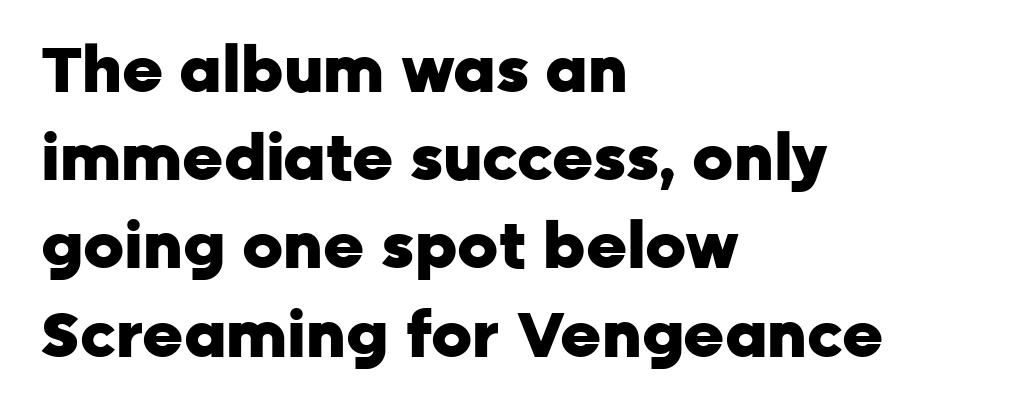
Q: Is the text bold? A: Yes.
Q: Is the text italic (slanted)? A: No, it is upright.
Q: Is the typeface a serif or a sans-serif typeface? A: Sans-serif.
Q: Is the text underlined? A: No.
Q: How is the paragraph aligned? A: Left-aligned.
Q: Is the spacing between letters normal or unusually wide? A: Normal.
Q: Is the spacing between lines tight, normal or loose? A: Normal.
Q: Width (condensed, normal, or wide)? A: Normal.
Q: Stroke contrast? A: Low.
Q: x-height? A: Medium.
Q: Monospaced? A: No.
